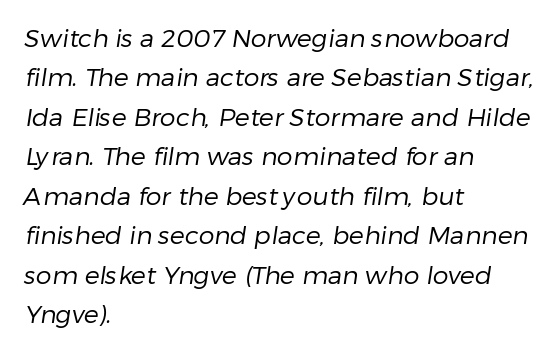
The image shows 25 px text type; set left-aligned, normal line spacing (1.58x), normal letter spacing, not underlined.
